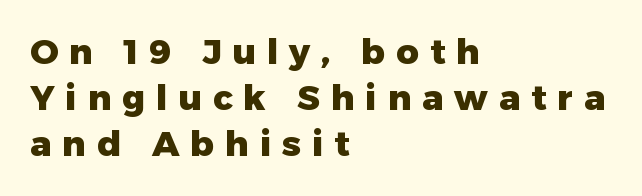
Spacing between characters has been opened up far beyond the box default. The rag falls on the right side of this text block. These lines are composed in type without serifs. Varying glyph widths throughout — classic text-font behaviour. Weight check: bold — yes, fully. The space between consecutive lines is moderate.
